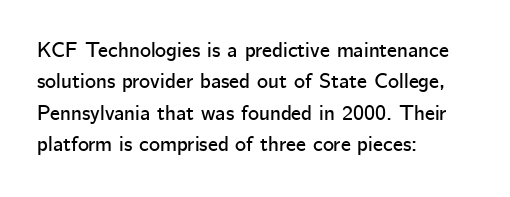
Q: Is the text italic (slanted)? A: No, it is upright.
Q: Is the text underlined? A: No.
Q: How is the paragraph aligned? A: Left-aligned.
Q: Is the spacing between letters normal or unusually wide? A: Normal.
Q: Is the spacing between lines tight, normal or loose? A: Normal.
